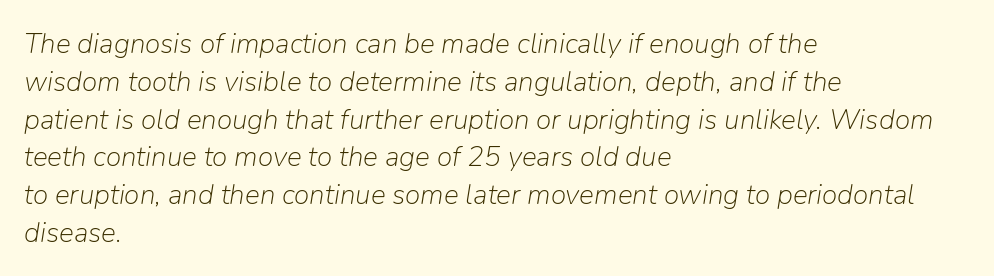
Q: Is the text bold? A: No.
Q: Is the text italic (slanted)? A: Yes, it leans right by about 9 degrees.
Q: Is the text underlined? A: No.
Q: How is the paragraph aligned? A: Left-aligned.
Q: Is the spacing between letters normal or unusually wide? A: Normal.
Q: Is the spacing between lines tight, normal or loose? A: Normal.
Q: Width (condensed, normal, or wide)? A: Normal.
Q: Stroke contrast? A: Low.
Q: x-height? A: Medium.
Q: Monospaced? A: No.
